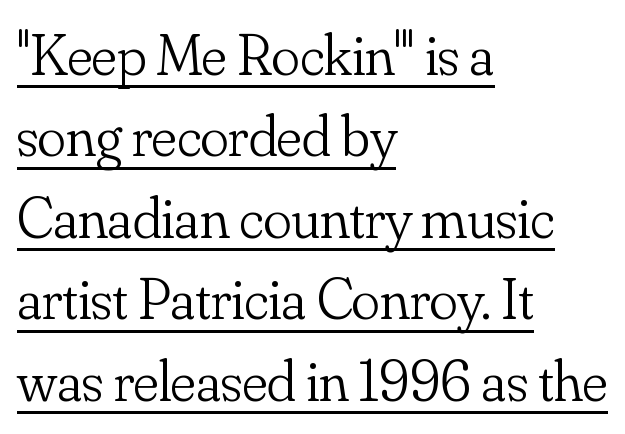
Q: Is the text bold? A: No.
Q: Is the text italic (slanted)? A: No, it is upright.
Q: Is the typeface a serif or a sans-serif typeface? A: Serif.
Q: Is the text underlined? A: Yes.
Q: How is the paragraph aligned? A: Left-aligned.
Q: Is the spacing between letters normal or unusually wide? A: Normal.
Q: Is the spacing between lines tight, normal or loose? A: Normal.
Q: Width (condensed, normal, or wide)? A: Normal.
Q: Stroke contrast? A: Low.
Q: x-height? A: Small.
Q: Monospaced? A: No.
